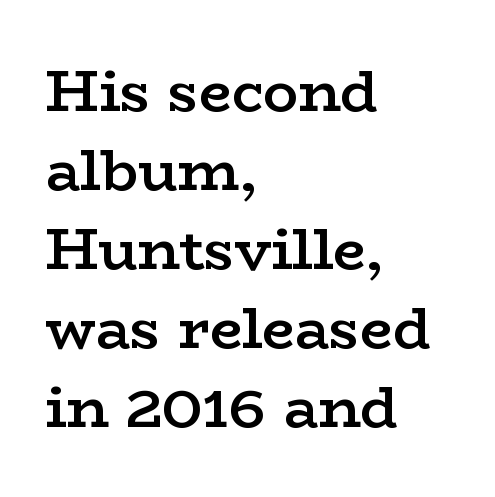
Do the characters align in a grid? No, the font is proportional. A student would call this left alignment; a typographer would say flush left, rag right. This rendering leaves character spacing at its baseline value. The words here are not underlined. Style check: upright.
